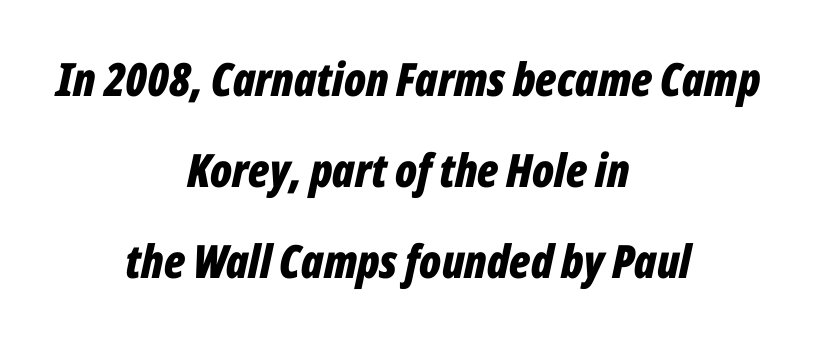
{"italic": "yes", "lean": "right", "slant_degrees": 12, "bold": "yes", "weight": "bold", "width": "condensed", "stroke_contrast": "low", "x_height": "medium", "monospaced": "no", "underline": "no", "align": "center", "line_spacing": "loose", "line_spacing_ratio": 1.98, "letter_spacing": "normal", "letter_spacing_em": 0.0, "glyph_px": 46}
